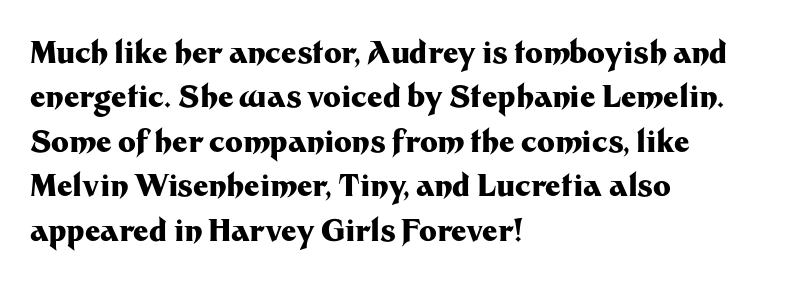
{"serif": "no", "italic": "no", "bold": "yes", "weight": "heavy", "width": "normal", "stroke_contrast": "medium", "x_height": "medium", "monospaced": "no", "underline": "no", "align": "left", "line_spacing": "normal", "line_spacing_ratio": 1.48, "letter_spacing": "normal", "letter_spacing_em": 0.0, "glyph_px": 30}
